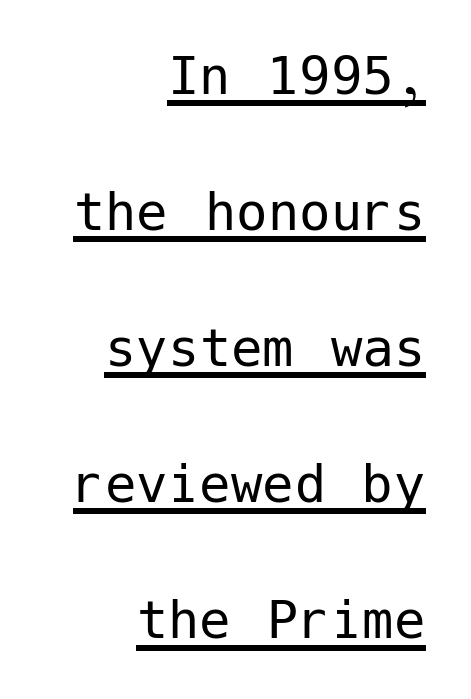
Compared with undecorated copy, this sample adds a rule below the words. Tracking here is standard; glyphs follow each other at the usual distance. The setting favours the right margin, as signatures and pull-quotes sometimes do. The space between consecutive lines is lavish.
